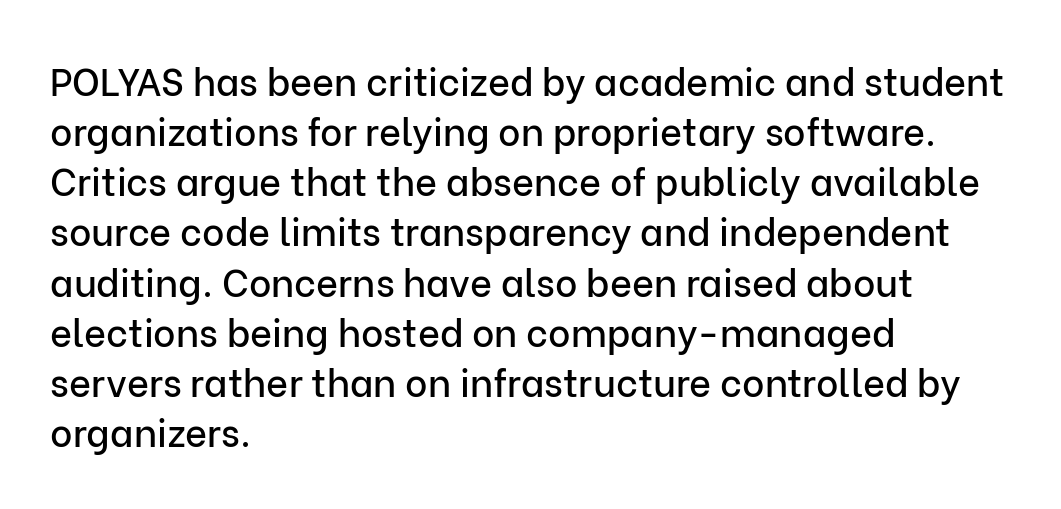
Q: Is the text italic (slanted)? A: No, it is upright.
Q: Is the typeface a serif or a sans-serif typeface? A: Sans-serif.
Q: Is the text underlined? A: No.
Q: How is the paragraph aligned? A: Left-aligned.
Q: Is the spacing between letters normal or unusually wide? A: Normal.
Q: Is the spacing between lines tight, normal or loose? A: Normal.
Q: Width (condensed, normal, or wide)? A: Normal.
Q: Stroke contrast? A: Low.
Q: x-height? A: Medium.
Q: Monospaced? A: No.
